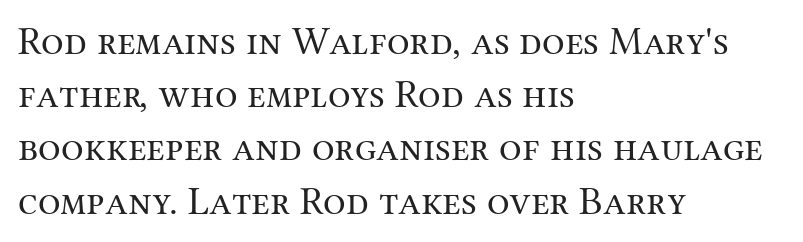
Examine the stroke ends and you'll spot serifs. Characters follow at the spacing the type designer built in. Note the varied advance widths — an 'i' is clearly narrower than an 'm'. Typeset ragged right — the left edge is the straight one.
